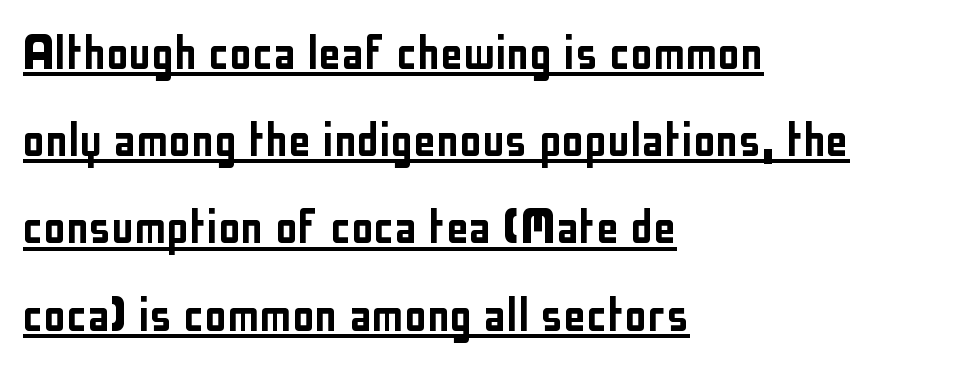
Q: Is the text italic (slanted)? A: No, it is upright.
Q: Is the typeface a serif or a sans-serif typeface? A: Sans-serif.
Q: Is the text underlined? A: Yes.
Q: How is the paragraph aligned? A: Left-aligned.
Q: Is the spacing between letters normal or unusually wide? A: Normal.
Q: Is the spacing between lines tight, normal or loose? A: Normal.
Q: Width (condensed, normal, or wide)? A: Condensed.
Q: Stroke contrast? A: Low.
Q: x-height? A: Medium.
Q: Monospaced? A: No.
